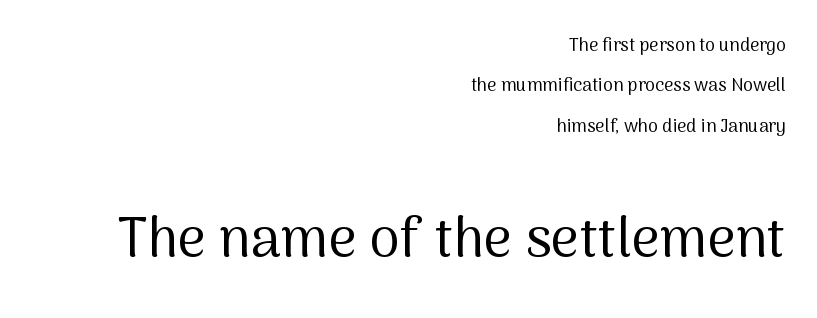
{"serif": "no", "italic": "no", "bold": "no", "weight": "regular", "width": "normal", "stroke_contrast": "medium", "x_height": "medium", "monospaced": "no", "underline": "no", "align": "right", "line_spacing": "loose", "line_spacing_ratio": 2.24, "letter_spacing": "normal", "letter_spacing_em": 0.0, "larger_block": "second", "size_ratio": 3.06, "glyph_px": 55}
